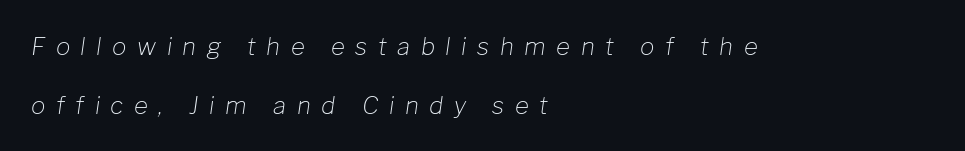
The image shows 24 px text type, italic (leaning right); set left-aligned, loose line spacing (2.45x), unusually wide letter spacing (+0.44 em), not underlined.
